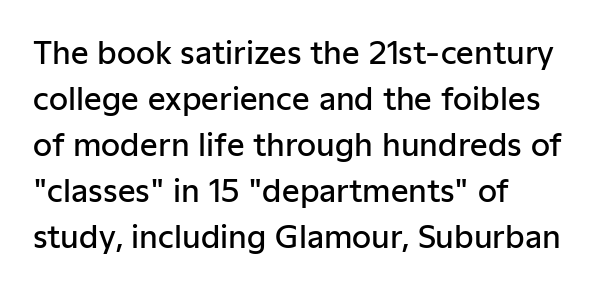
Q: Is the text bold? A: Semi-bold.
Q: Is the text italic (slanted)? A: No, it is upright.
Q: Is the typeface a serif or a sans-serif typeface? A: Sans-serif.
Q: Is the text underlined? A: No.
Q: How is the paragraph aligned? A: Left-aligned.
Q: Is the spacing between letters normal or unusually wide? A: Normal.
Q: Is the spacing between lines tight, normal or loose? A: Normal.
Q: Width (condensed, normal, or wide)? A: Normal.
Q: Stroke contrast? A: Low.
Q: x-height? A: Medium.
Q: Monospaced? A: No.
